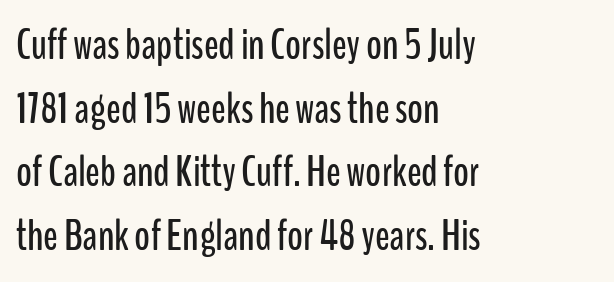
Q: Is the text italic (slanted)? A: No, it is upright.
Q: Is the typeface a serif or a sans-serif typeface? A: Sans-serif.
Q: Is the text underlined? A: No.
Q: How is the paragraph aligned? A: Left-aligned.
Q: Is the spacing between letters normal or unusually wide? A: Normal.
Q: Is the spacing between lines tight, normal or loose? A: Normal.
Q: Width (condensed, normal, or wide)? A: Condensed.
Q: Stroke contrast? A: Low.
Q: x-height? A: Medium.
Q: Monospaced? A: No.
